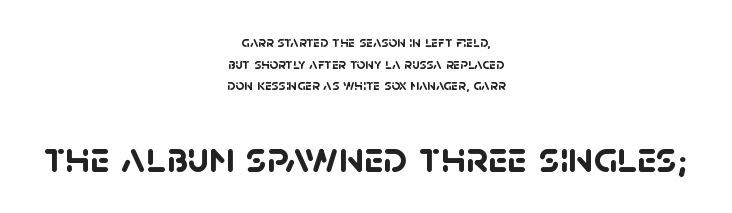
Clear beneath every line of the passage. Note: smaller setting up top, larger setting below. One-word summary of the alignment: center. Here the designer chose a conventional face with non-uniform glyph widths. Letter spacing: default. The rendering uses a moderate line-height, typical for paragraphs.
